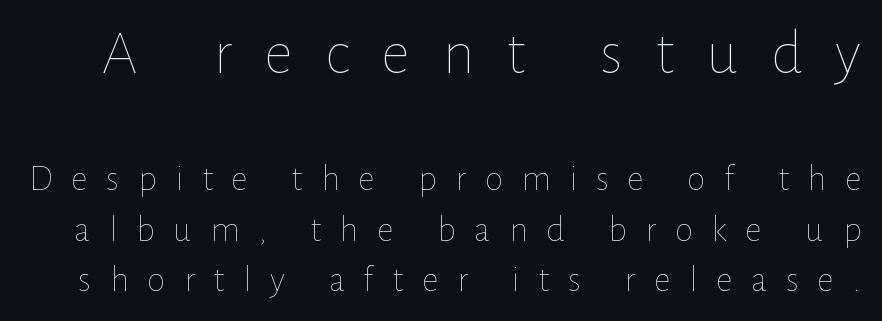
The image shows 64 px thin type, upright; set normal line spacing (1.37x), unusually wide letter spacing (+0.5 em), not underlined; the first (top) block is 1.73x larger; low stroke contrast and a medium x-height.
